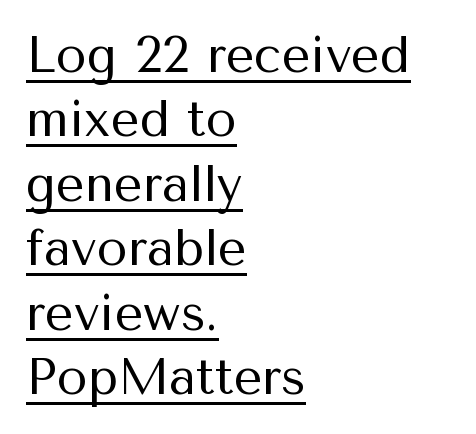
{"serif": "no", "italic": "no", "bold": "no", "weight": "regular", "width": "normal", "stroke_contrast": "medium", "x_height": "medium", "monospaced": "no", "underline": "yes", "align": "left", "line_spacing": "normal", "line_spacing_ratio": 1.29, "letter_spacing": "normal", "letter_spacing_em": 0.0, "glyph_px": 50}
